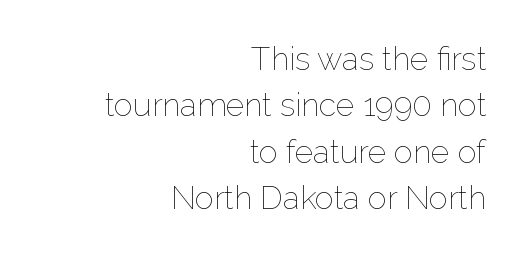
Weight: in the light-to-regular range. You could not count columns in this text — the font is proportionally spaced. Check the space under the baseline: it is left empty. These lines were composed using upright roman letters. You could call the tracking neutral — neither tight nor loose. Reading down the block, your eye finds every line finishing at a fixed right position.
